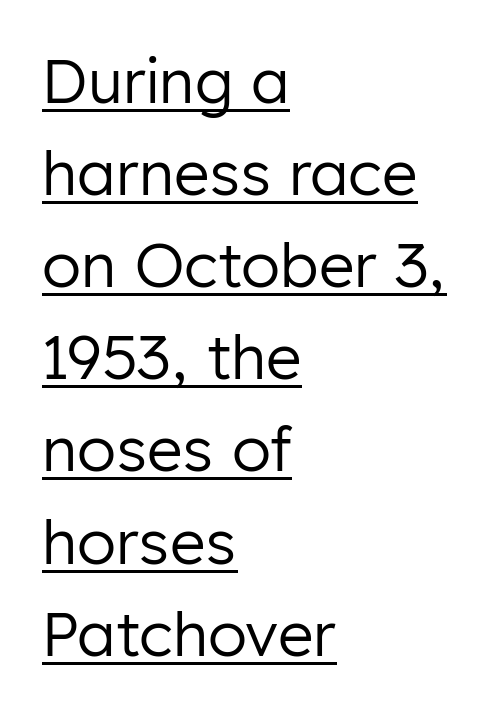
Q: Is the text bold? A: No.
Q: Is the text italic (slanted)? A: No, it is upright.
Q: Is the typeface a serif or a sans-serif typeface? A: Sans-serif.
Q: Is the text underlined? A: Yes.
Q: How is the paragraph aligned? A: Left-aligned.
Q: Is the spacing between letters normal or unusually wide? A: Normal.
Q: Is the spacing between lines tight, normal or loose? A: Normal.
Q: Width (condensed, normal, or wide)? A: Normal.
Q: Stroke contrast? A: Low.
Q: x-height? A: Medium.
Q: Monospaced? A: No.
